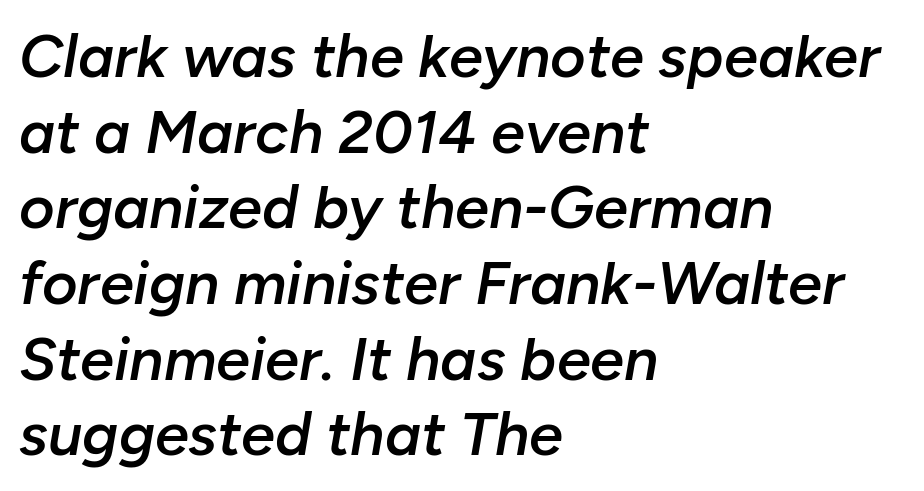
{"italic": "yes", "lean": "right", "slant_degrees": 10, "bold": "semi", "weight": "semibold", "width": "normal", "stroke_contrast": "low", "x_height": "medium", "monospaced": "no", "underline": "no", "align": "left", "line_spacing_ratio": 1.24, "letter_spacing": "normal", "letter_spacing_em": 0.0, "glyph_px": 61}
